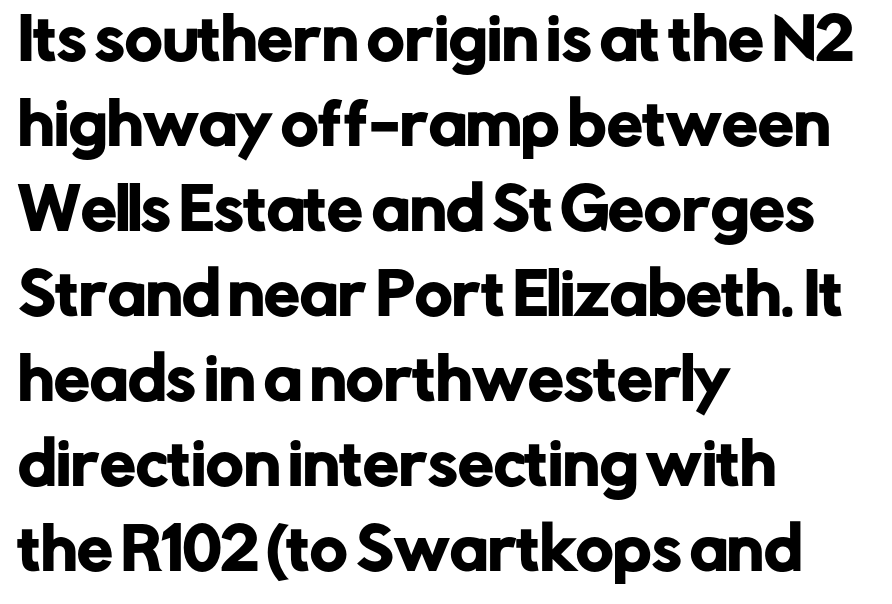
Q: Is the text italic (slanted)? A: No, it is upright.
Q: Is the typeface a serif or a sans-serif typeface? A: Sans-serif.
Q: Is the text underlined? A: No.
Q: How is the paragraph aligned? A: Left-aligned.
Q: Is the spacing between letters normal or unusually wide? A: Normal.
Q: Is the spacing between lines tight, normal or loose? A: Normal.
Q: Width (condensed, normal, or wide)? A: Normal.
Q: Stroke contrast? A: Low.
Q: x-height? A: Medium.
Q: Monospaced? A: No.
